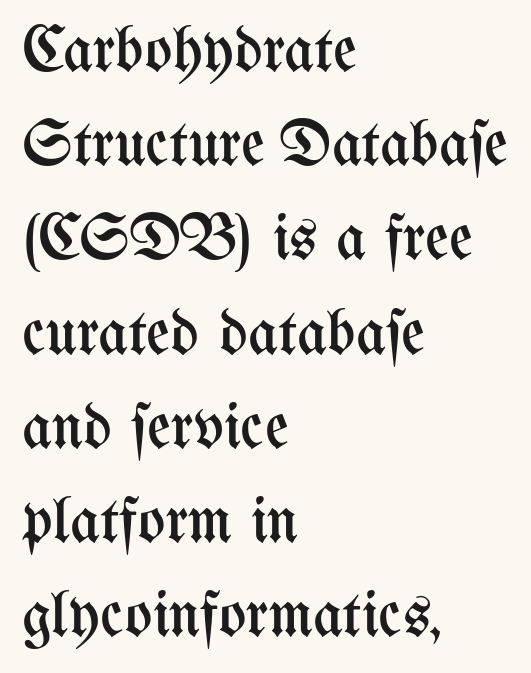
Q: Is the text bold? A: No.
Q: Is the text italic (slanted)? A: No, it is upright.
Q: Is the text underlined? A: No.
Q: How is the paragraph aligned? A: Left-aligned.
Q: Is the spacing between letters normal or unusually wide? A: Normal.
Q: Is the spacing between lines tight, normal or loose? A: Normal.
Q: Width (condensed, normal, or wide)? A: Condensed.
Q: Stroke contrast? A: Medium.
Q: x-height? A: Medium.
Q: Monospaced? A: No.
